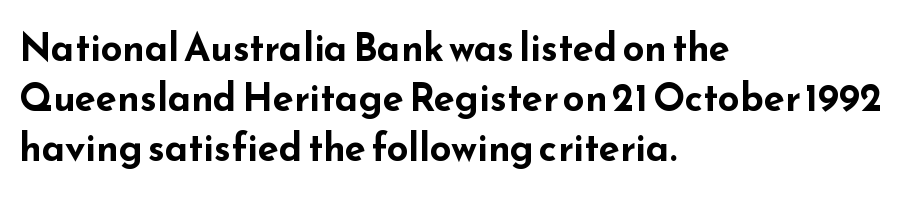
{"serif": "no", "italic": "no", "bold": "yes", "weight": "bold", "width": "wide", "stroke_contrast": "low", "x_height": "small", "monospaced": "no", "underline": "no", "align": "left", "line_spacing": "normal", "line_spacing_ratio": 1.32, "letter_spacing": "normal", "letter_spacing_em": 0.0, "glyph_px": 38}
